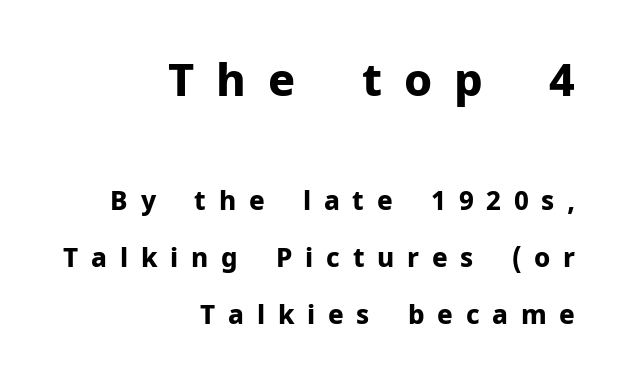
{"serif": "no", "italic": "no", "bold": "yes", "weight": "bold", "width": "normal", "stroke_contrast": "low", "x_height": "medium", "monospaced": "no", "underline": "no", "align": "right", "line_spacing": "loose", "line_spacing_ratio": 2.2, "letter_spacing": "wide", "letter_spacing_em": 0.49, "larger_block": "first", "size_ratio": 1.73, "glyph_px": 45}
